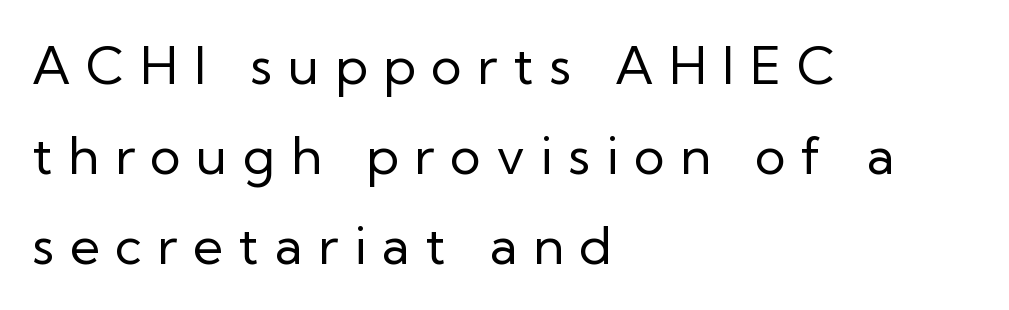
Q: Is the text bold? A: No.
Q: Is the text italic (slanted)? A: No, it is upright.
Q: Is the typeface a serif or a sans-serif typeface? A: Sans-serif.
Q: Is the text underlined? A: No.
Q: How is the paragraph aligned? A: Left-aligned.
Q: Is the spacing between letters normal or unusually wide? A: Unusually wide.
Q: Width (condensed, normal, or wide)? A: Normal.
Q: Stroke contrast? A: Low.
Q: x-height? A: Medium.
Q: Monospaced? A: No.
